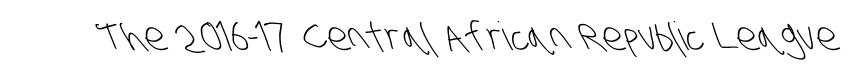
The image shows 39 px light, condensed sans-serif type; set normal letter spacing, not underlined; low stroke contrast and a large x-height.
